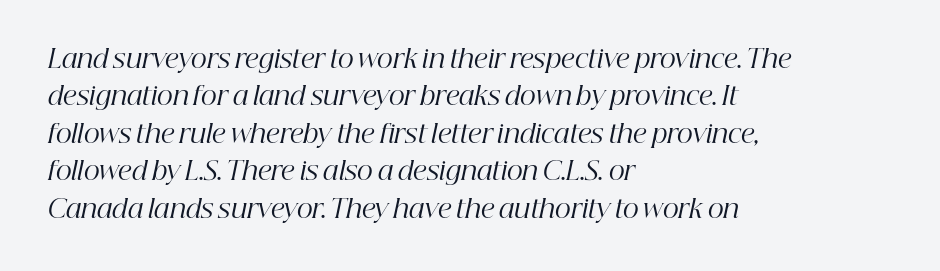
Q: Is the text bold? A: No.
Q: Is the text italic (slanted)? A: Yes, it leans right by about 12 degrees.
Q: Is the text underlined? A: No.
Q: How is the paragraph aligned? A: Left-aligned.
Q: Is the spacing between letters normal or unusually wide? A: Normal.
Q: Is the spacing between lines tight, normal or loose? A: Normal.
